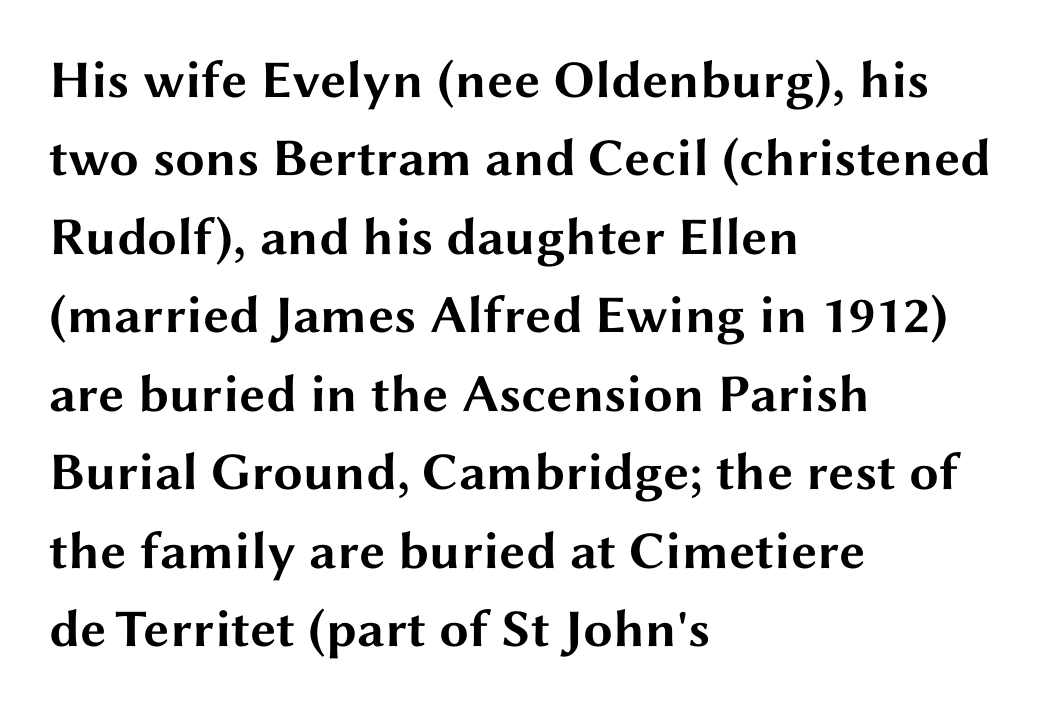
{"serif": "no", "italic": "no", "bold": "yes", "weight": "bold", "width": "wide", "stroke_contrast": "medium", "x_height": "medium", "monospaced": "no", "underline": "no", "align": "left", "line_spacing": "normal", "line_spacing_ratio": 1.48, "letter_spacing": "normal", "letter_spacing_em": 0.0, "glyph_px": 53}
